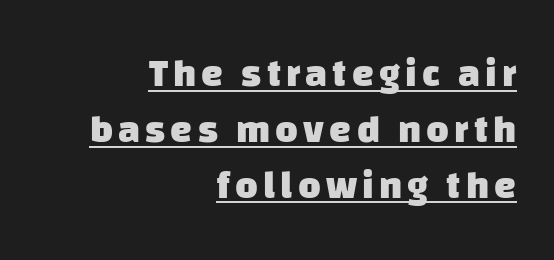
The image shows 39 px heavy sans-serif type; set right-aligned, normal line spacing (1.43x), underlined; low stroke contrast and a large x-height.
